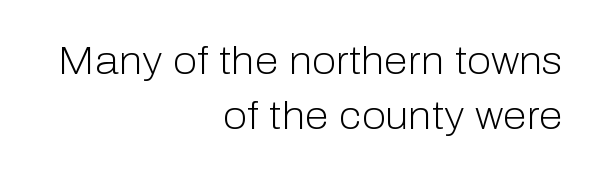
The image shows 39 px light sans-serif type, upright; set right-aligned, normal line spacing (1.42x), normal letter spacing, not underlined; low stroke contrast and a medium x-height.
